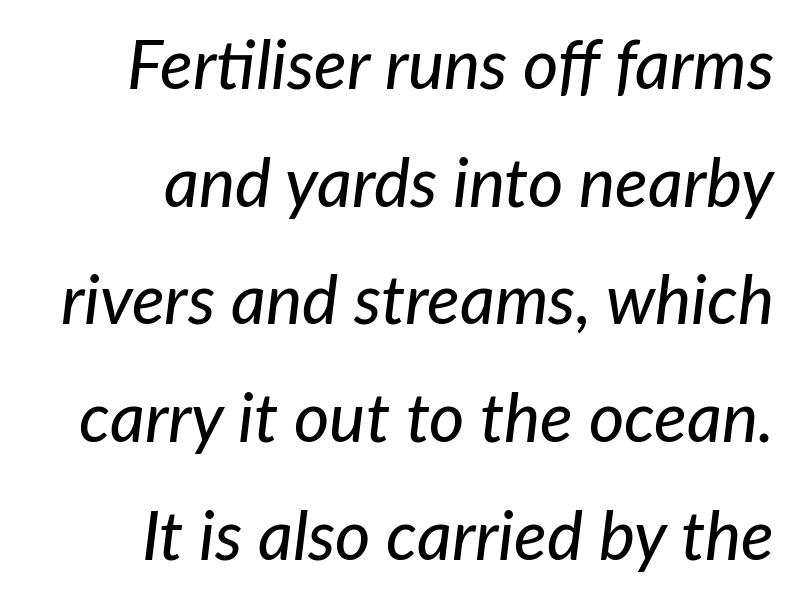
The image shows 68 px text type, italic (leaning right); set line spacing 1.73x, normal letter spacing, not underlined; low stroke contrast and a medium x-height.
